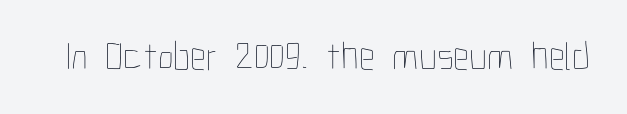
The line texture is even and compact thanks to regular tracking. Bare-footed words on every line. Think of a printed novel: that variable character pitch is what you see here. Ink coverage per letter is moderate at most. No italicization has been applied; the sample stays upright.
